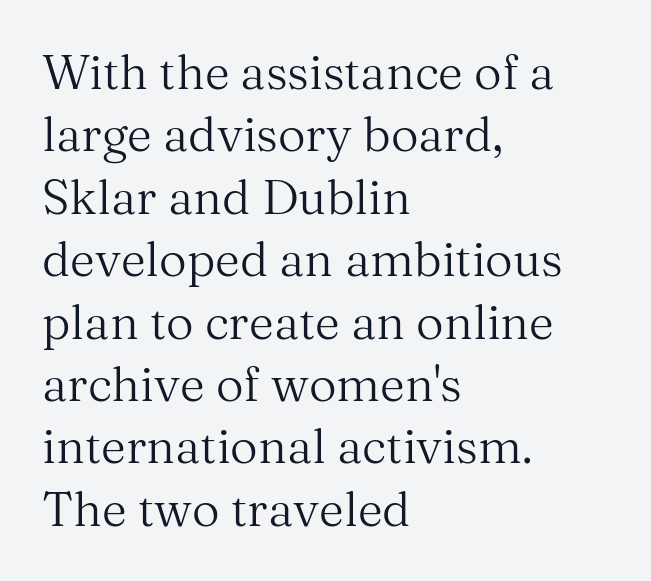
{"serif": "yes", "italic": "no", "bold": "no", "weight": "regular", "width": "normal", "stroke_contrast": "medium", "x_height": "medium", "monospaced": "no", "underline": "no", "align": "left", "line_spacing": "normal", "line_spacing_ratio": 1.3, "letter_spacing": "normal", "letter_spacing_em": 0.0, "glyph_px": 48}
